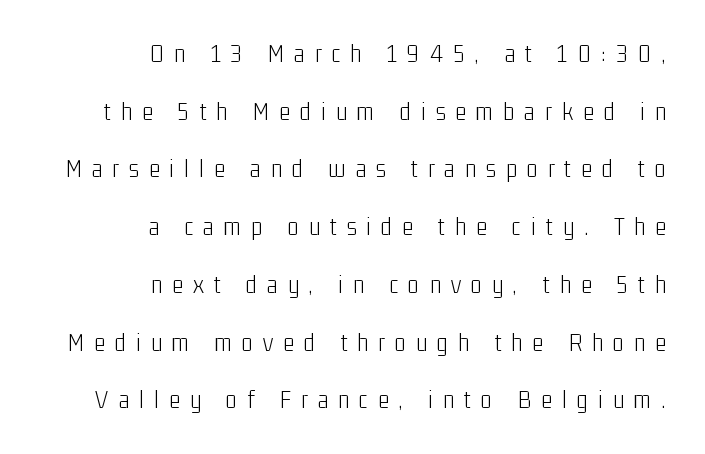
The image shows 26 px text type, upright; set right-aligned, loose line spacing (2.22x), unusually wide letter spacing (+0.39 em), not underlined.
